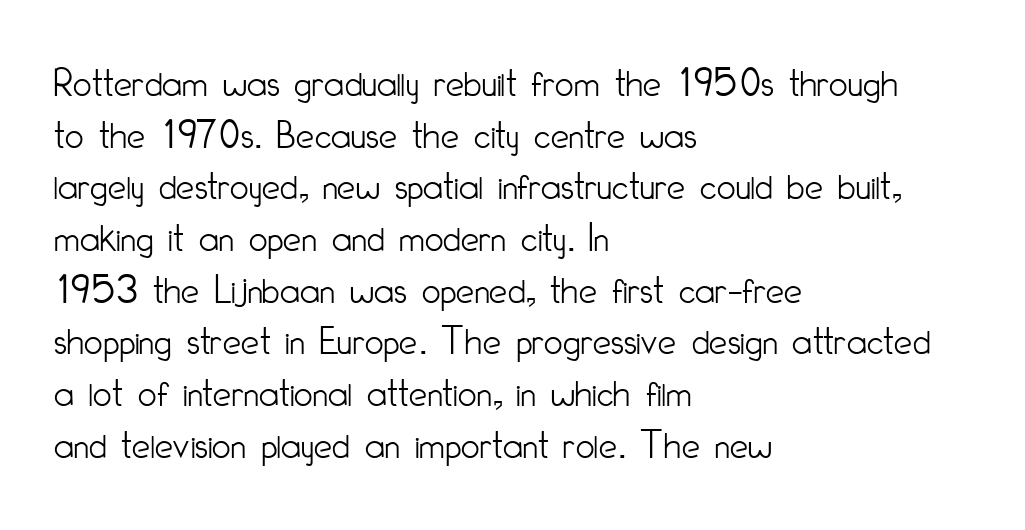
The image shows 41 px light, condensed sans-serif type, upright; set left-aligned, normal line spacing (1.26x), normal letter spacing, not underlined; low stroke contrast and a small x-height.
